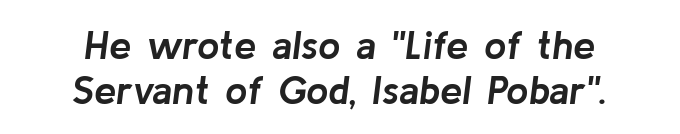
The leading is snug, giving the passage a crowded texture. Spacing verdict: proportional, widths tailored to each character. Is the letter spacing exaggerated? No — it looks like the ordinary default. Descenders hang freely into open space. The letters are bold, with thick, heavy strokes. Notice how the stems are inclined rather than vertical — that's the hallmark of italics.
